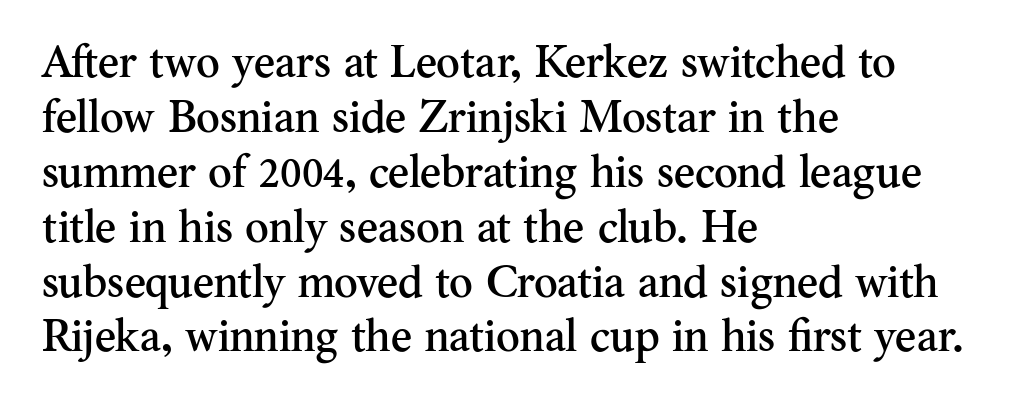
{"serif": "yes", "italic": "no", "width": "normal", "stroke_contrast": "medium", "x_height": "small", "monospaced": "no", "underline": "no", "align": "left", "line_spacing_ratio": 1.22, "letter_spacing": "normal", "letter_spacing_em": 0.0, "glyph_px": 45}
